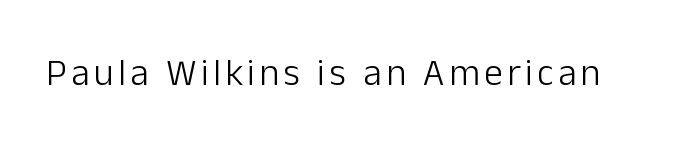
The image shows 38 px light sans-serif type, upright; set not underlined; low stroke contrast and a medium x-height.
